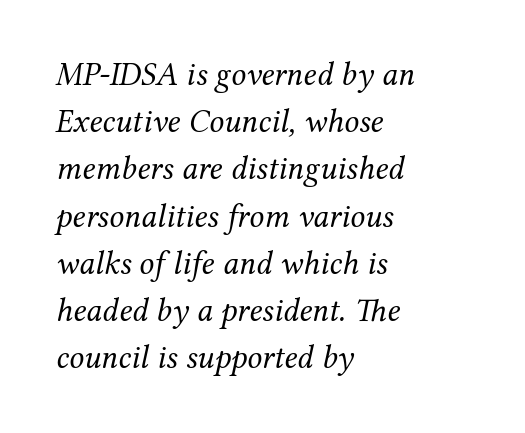
The image shows 33 px regular-weight serif type, italic (leaning right); set left-aligned, normal line spacing (1.43x), normal letter spacing, not underlined; medium stroke contrast and a medium x-height.
